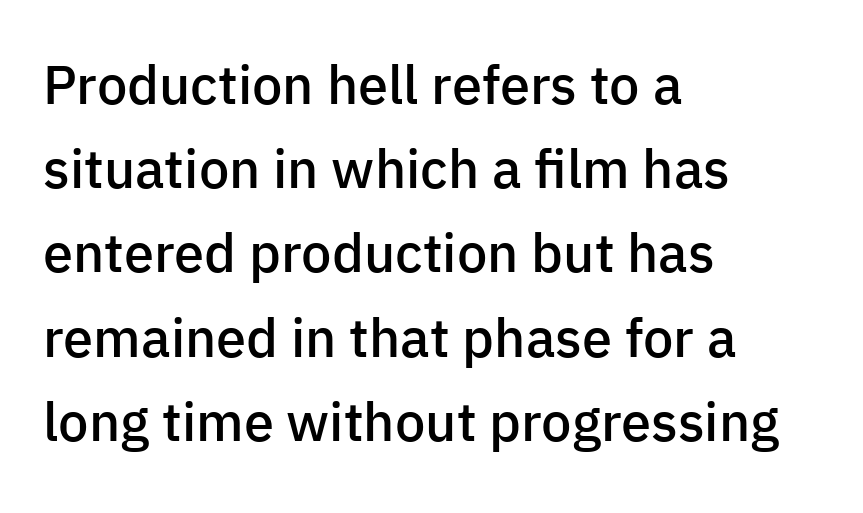
{"serif": "no", "italic": "no", "bold": "semi", "weight": "semibold", "width": "normal", "stroke_contrast": "low", "x_height": "medium", "monospaced": "no", "underline": "no", "align": "left", "line_spacing": "normal", "line_spacing_ratio": 1.56, "letter_spacing": "normal", "letter_spacing_em": 0.0, "glyph_px": 54}
